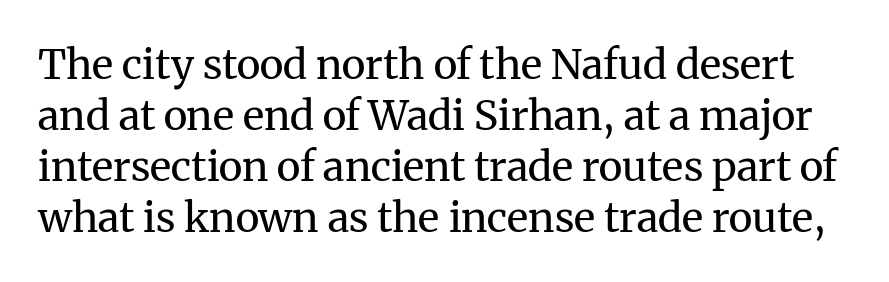
The space beneath each line is pristine and unruled. Posture: straight, roman, zero tilt. The characters are drawn with everyday or finer stroke widths. Is the letter spacing exaggerated? No — it looks like the ordinary default. Check where the strokes stop: tiny serifs finish them off. The passage shown is typed in a proportional face where columns would drift.
